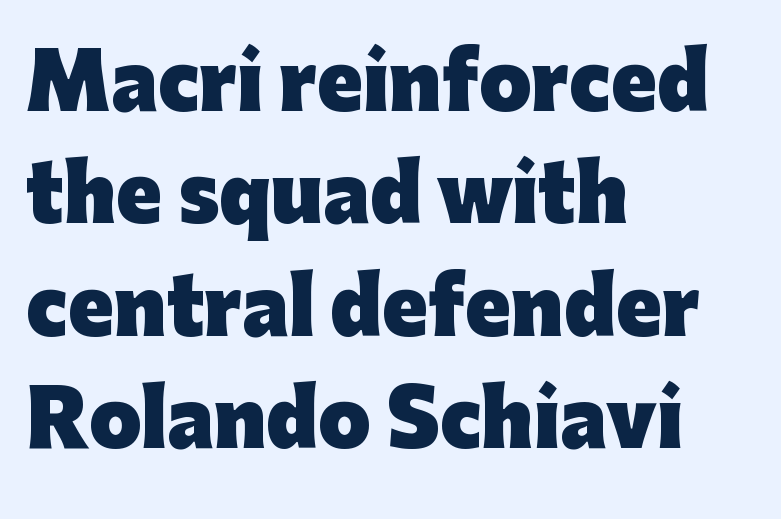
The image shows 75 px heavy sans-serif type, upright; set left-aligned, normal line spacing (1.5x), normal letter spacing, not underlined; low stroke contrast and a medium x-height.
